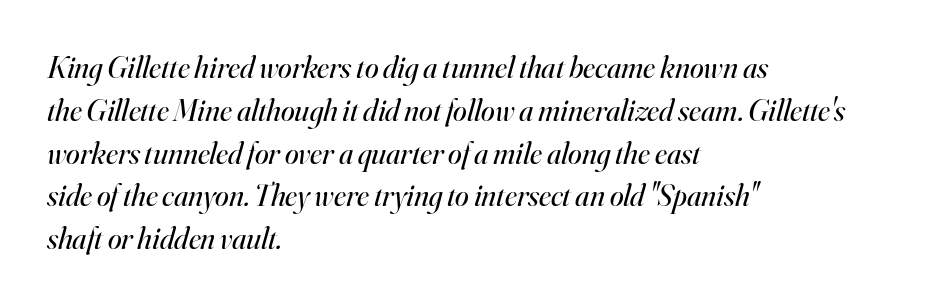
Q: Is the text bold? A: No.
Q: Is the text italic (slanted)? A: Yes, it leans right by about 16 degrees.
Q: Is the typeface a serif or a sans-serif typeface? A: Serif.
Q: Is the text underlined? A: No.
Q: How is the paragraph aligned? A: Left-aligned.
Q: Is the spacing between letters normal or unusually wide? A: Normal.
Q: Is the spacing between lines tight, normal or loose? A: Normal.
Q: Width (condensed, normal, or wide)? A: Normal.
Q: Stroke contrast? A: High.
Q: x-height? A: Small.
Q: Monospaced? A: No.
